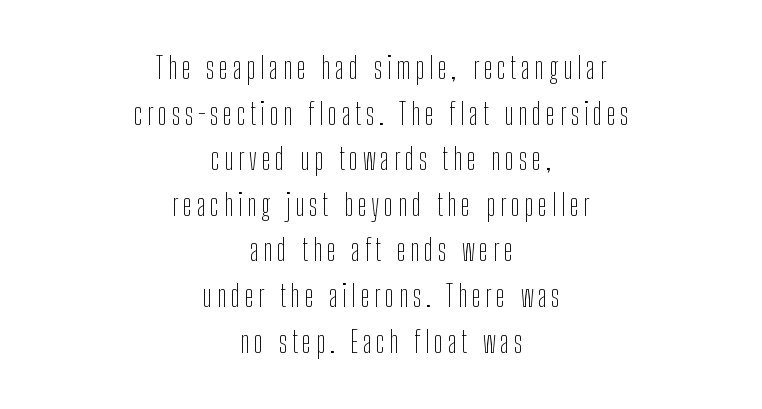
The image shows 30 px thin, condensed sans-serif type, upright; set centered, normal line spacing (1.52x), not underlined; low stroke contrast and a medium x-height.
